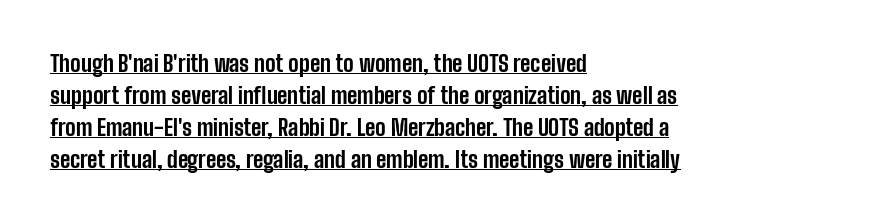
Q: Is the text bold? A: Yes.
Q: Is the text italic (slanted)? A: No, it is upright.
Q: Is the text underlined? A: Yes.
Q: How is the paragraph aligned? A: Left-aligned.
Q: Is the spacing between letters normal or unusually wide? A: Normal.
Q: Is the spacing between lines tight, normal or loose? A: Normal.
